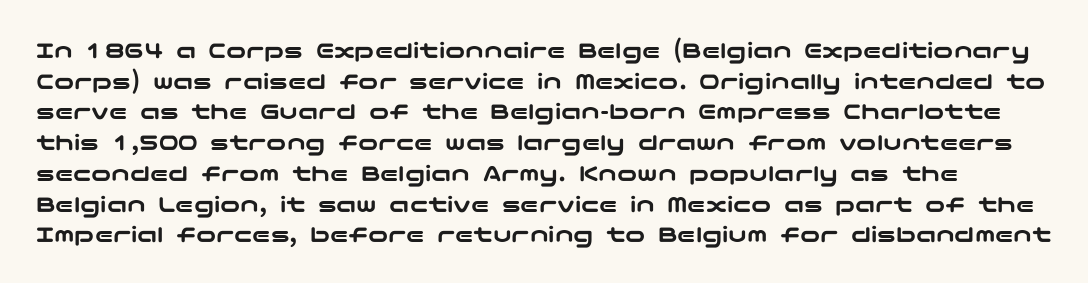
Q: Is the text italic (slanted)? A: No, it is upright.
Q: Is the text underlined? A: No.
Q: Is the spacing between letters normal or unusually wide? A: Normal.
